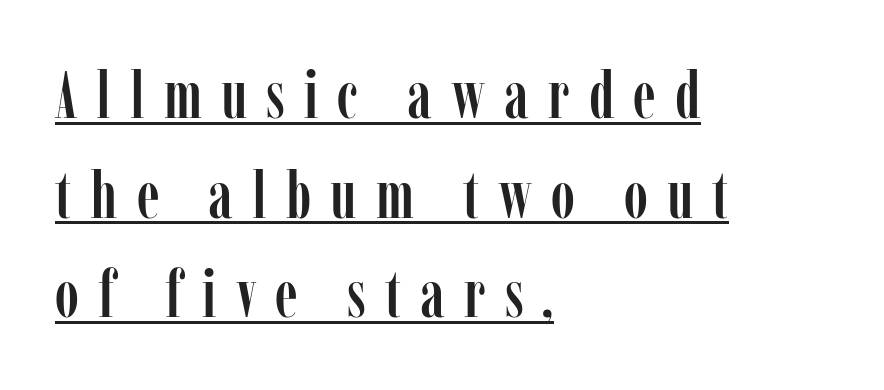
Short note: letters widely spaced. The rendered words wear a rule along their underside. This rendering uses left alignment, leaving the right contour irregular. Looks like regular typesetting: each glyph gets only the width it needs. Classification — serif. The letters stand upright; this is a roman face.
